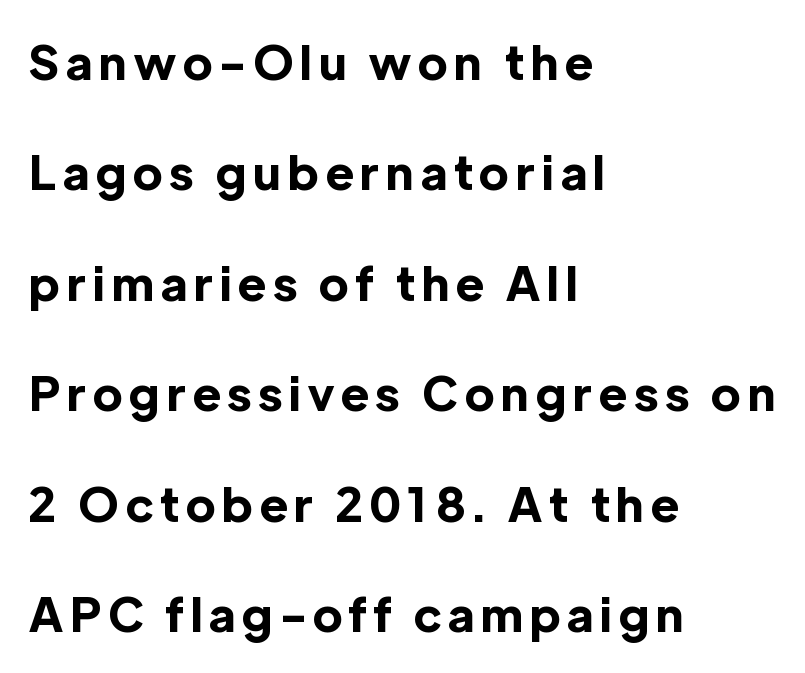
The image shows 47 px bold sans-serif type, upright; set left-aligned, loose line spacing (2.35x), not underlined; a medium x-height.
